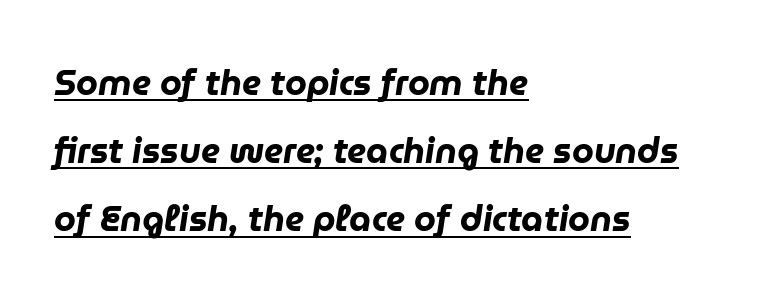
{"italic": "yes", "lean": "right", "slant_degrees": 9, "bold": "yes", "weight": "heavy", "width": "normal", "stroke_contrast": "low", "x_height": "medium", "monospaced": "no", "underline": "yes", "align": "left", "line_spacing": "loose", "line_spacing_ratio": 1.95, "letter_spacing": "normal", "letter_spacing_em": 0.0, "glyph_px": 35}
